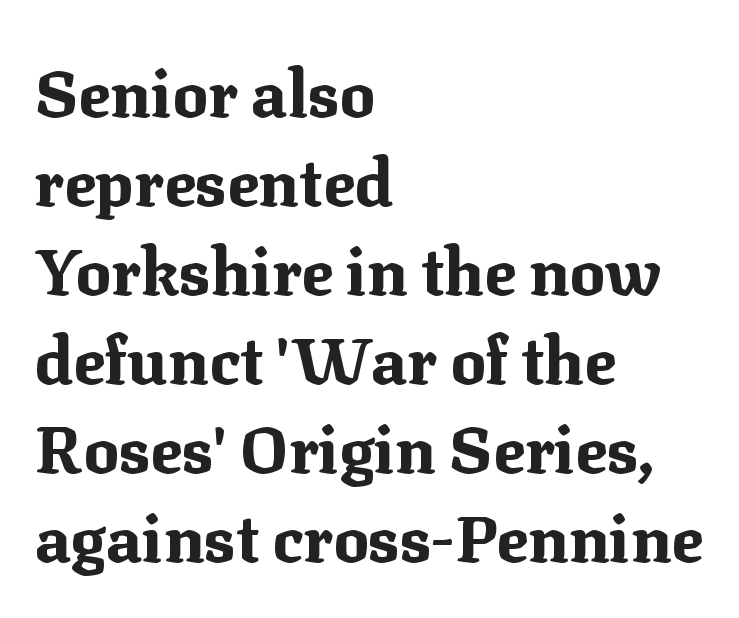
The image shows 66 px bold serif type, upright; set left-aligned, normal line spacing (1.35x), normal letter spacing, not underlined; medium stroke contrast and a medium x-height.
